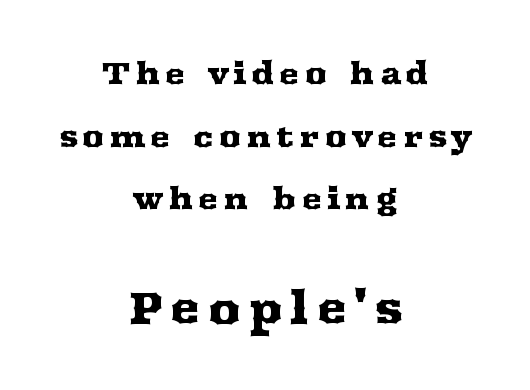
Q: Is the text italic (slanted)? A: No, it is upright.
Q: Is the typeface a serif or a sans-serif typeface? A: Serif.
Q: Is the text underlined? A: No.
Q: How is the paragraph aligned? A: Centered.
Q: Is the spacing between lines tight, normal or loose? A: Loose.
Q: Which block of text is set in a larger size, the first (top) or the second (bottom)? A: The second (bottom) one.
Q: Width (condensed, normal, or wide)? A: Wide.
Q: Stroke contrast? A: Medium.
Q: x-height? A: Medium.
Q: Monospaced? A: No.
